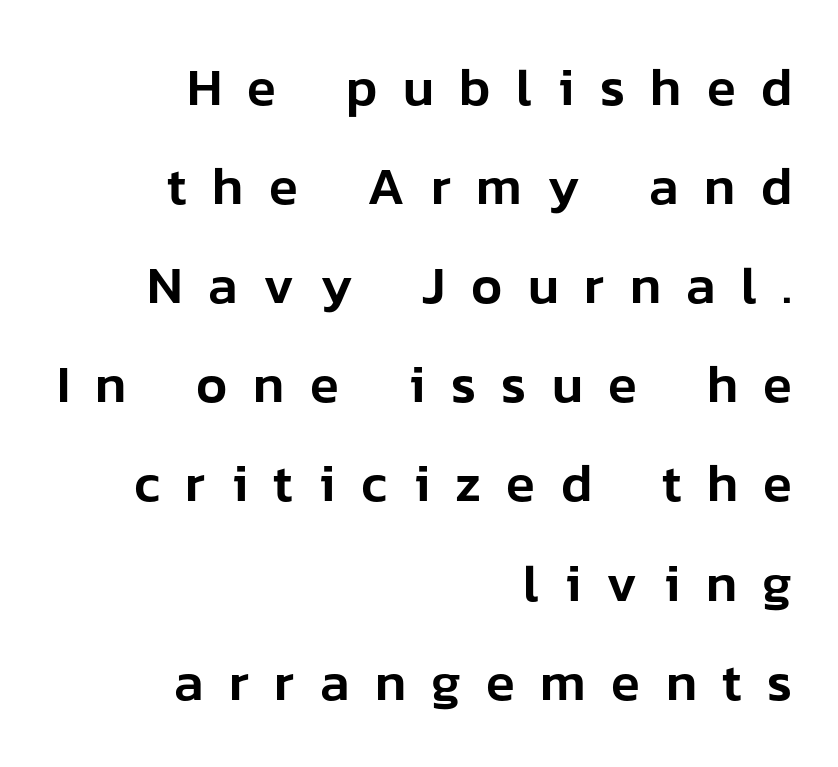
Caption: expanded tracking, letters set apart. Typographically, this falls in the sans-serif category. The setting favours the right margin, as signatures and pull-quotes sometimes do. The glyphs are unaccompanied by any horizontal stroke below them.
